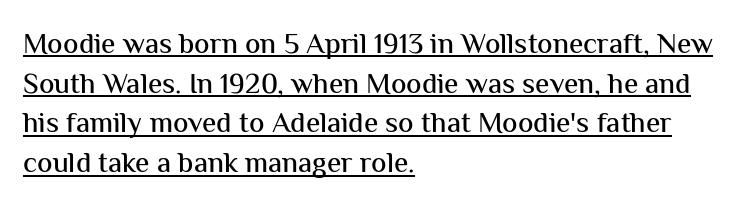
The image shows 29 px sans-serif type, upright; set left-aligned, normal line spacing (1.37x), normal letter spacing, underlined; medium stroke contrast and a medium x-height.
